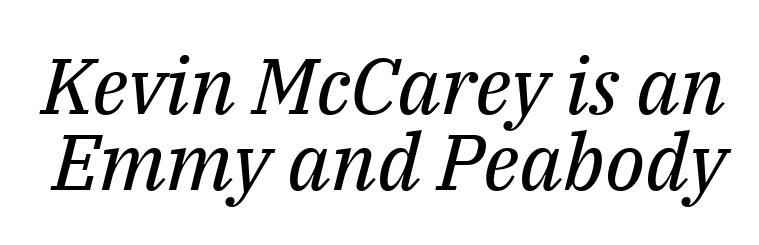
The letters carry serifs — small finishing strokes at the ends of their stems. Compared with ordinary roman type, these characters are visibly tilted. Weight class: somewhere from thin through regular. Only glyphs here, with clear space below each row. You could barely slide anything between these rows. A typesetter would call this zero additional tracking.
